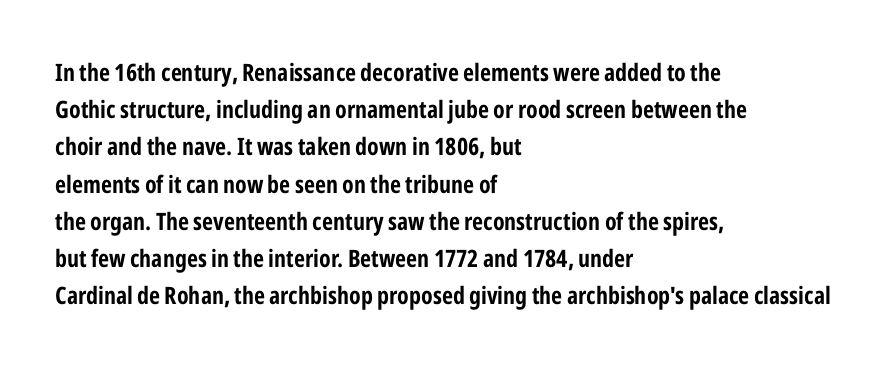
Q: Is the text italic (slanted)? A: No, it is upright.
Q: Is the text underlined? A: No.
Q: How is the paragraph aligned? A: Left-aligned.
Q: Is the spacing between letters normal or unusually wide? A: Normal.
Q: Is the spacing between lines tight, normal or loose? A: Normal.
